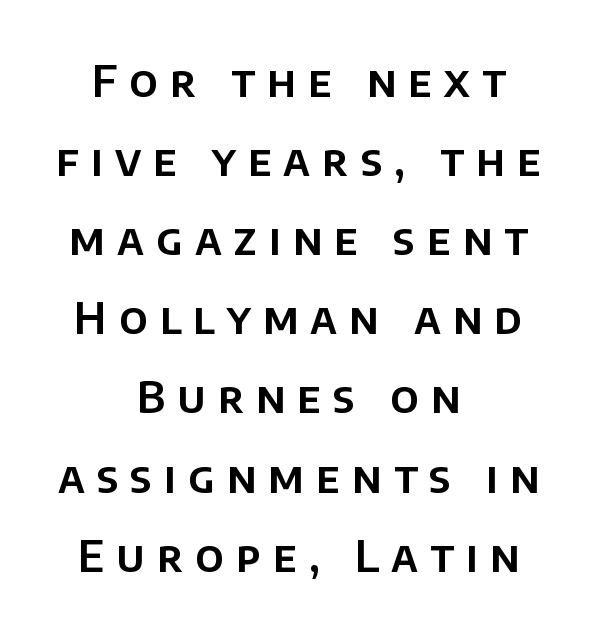
{"serif": "no", "italic": "no", "width": "normal", "stroke_contrast": "low", "x_height": "large", "monospaced": "no", "underline": "no", "align": "center", "line_spacing_ratio": 1.84, "letter_spacing": "wide", "letter_spacing_em": 0.28, "glyph_px": 43}
